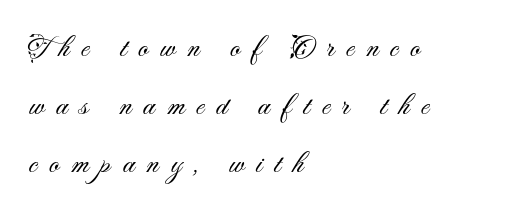
Q: Is the text bold? A: No.
Q: Is the text italic (slanted)? A: Yes.
Q: Is the typeface a serif or a sans-serif typeface? A: Sans-serif.
Q: Is the text underlined? A: No.
Q: How is the paragraph aligned? A: Left-aligned.
Q: Is the spacing between letters normal or unusually wide? A: Unusually wide.
Q: Width (condensed, normal, or wide)? A: Normal.
Q: Stroke contrast? A: Medium.
Q: x-height? A: Small.
Q: Monospaced? A: No.
